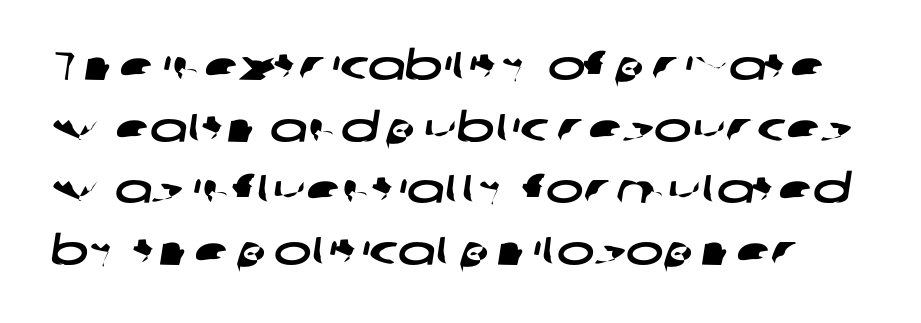
The image shows 40 px wide sans-serif type; set normal line spacing (1.54x), normal letter spacing, not underlined; low stroke contrast and a medium x-height.
